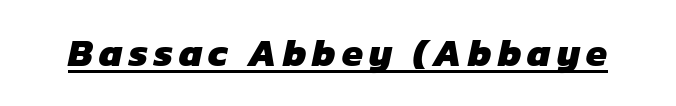
{"serif": "no", "bold": "yes", "weight": "heavy", "width": "normal", "stroke_contrast": "low", "x_height": "medium", "monospaced": "no", "underline": "yes", "glyph_px": 38}
